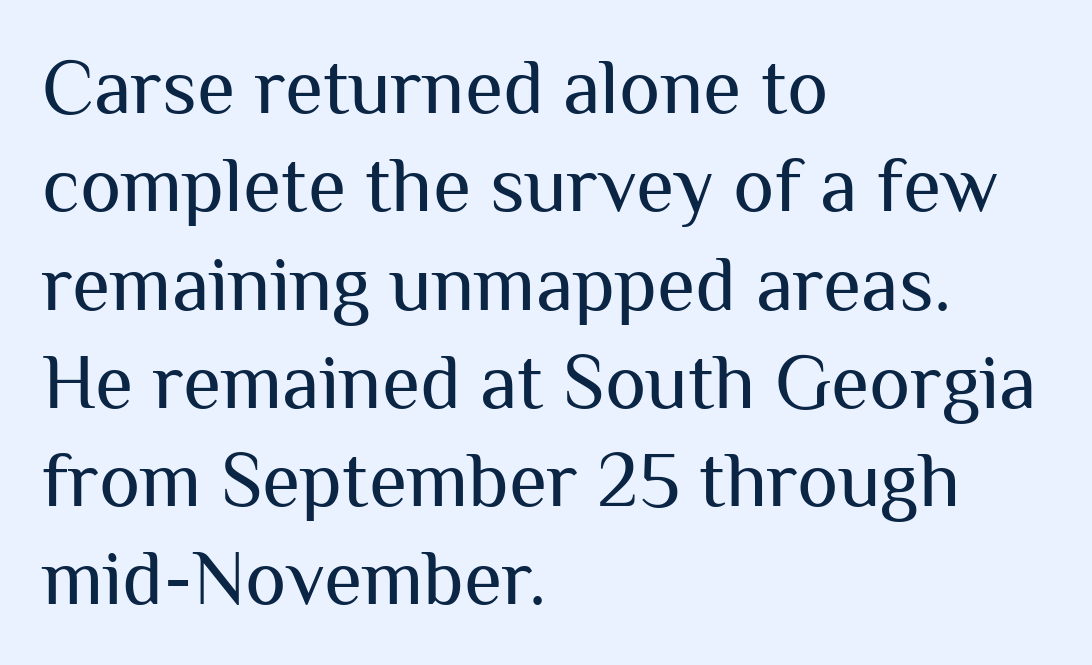
{"serif": "no", "italic": "no", "bold": "no", "weight": "regular", "width": "normal", "stroke_contrast": "medium", "x_height": "medium", "monospaced": "no", "underline": "no", "align": "left", "line_spacing": "normal", "line_spacing_ratio": 1.26, "letter_spacing": "normal", "letter_spacing_em": 0.0, "glyph_px": 78}
